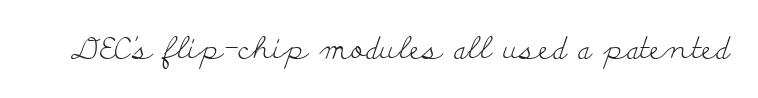
{"serif": "yes", "bold": "no", "weight": "light", "width": "wide", "stroke_contrast": "low", "x_height": "small", "monospaced": "no", "underline": "no", "letter_spacing": "normal", "letter_spacing_em": 0.0, "glyph_px": 30}
